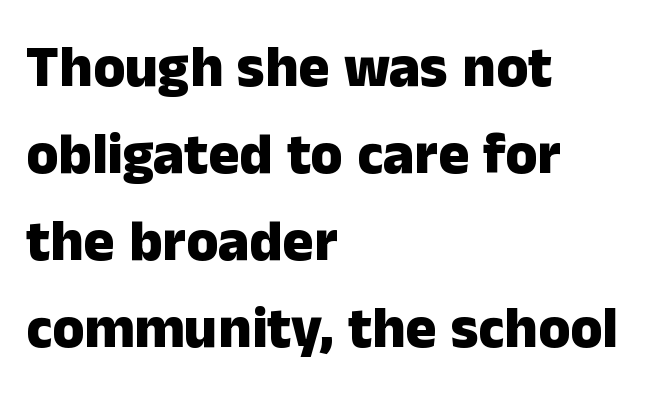
Q: Is the text bold? A: Yes.
Q: Is the text italic (slanted)? A: No, it is upright.
Q: Is the typeface a serif or a sans-serif typeface? A: Sans-serif.
Q: Is the text underlined? A: No.
Q: How is the paragraph aligned? A: Left-aligned.
Q: Is the spacing between letters normal or unusually wide? A: Normal.
Q: Is the spacing between lines tight, normal or loose? A: Normal.
Q: Width (condensed, normal, or wide)? A: Normal.
Q: Stroke contrast? A: Low.
Q: x-height? A: Medium.
Q: Monospaced? A: No.
